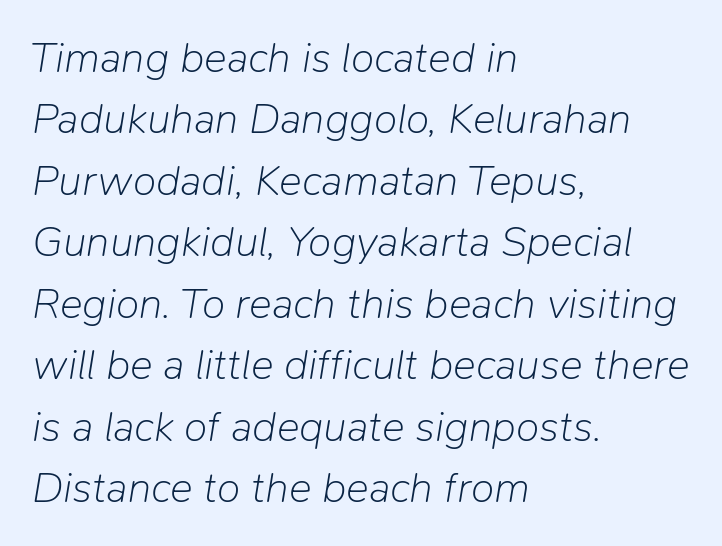
The image shows 43 px light type, italic (leaning right); set left-aligned, normal line spacing (1.43x), normal letter spacing, not underlined; low stroke contrast and a medium x-height.
